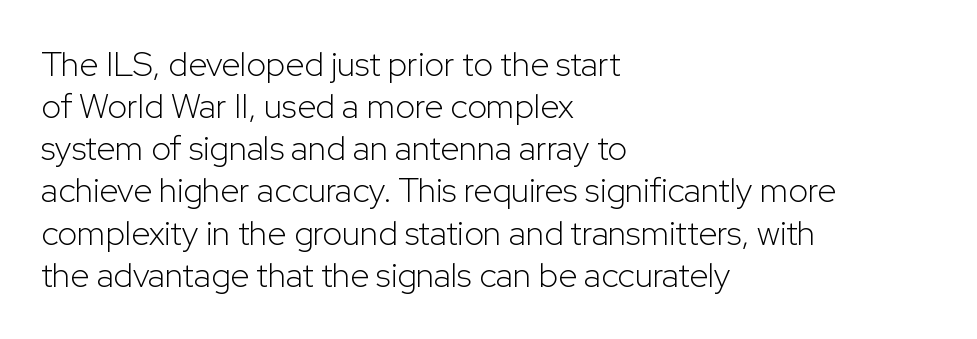
{"serif": "no", "italic": "no", "bold": "no", "weight": "light", "width": "normal", "stroke_contrast": "low", "x_height": "medium", "monospaced": "no", "underline": "no", "align": "left", "line_spacing_ratio": 1.24, "letter_spacing": "normal", "letter_spacing_em": 0.0, "glyph_px": 34}
